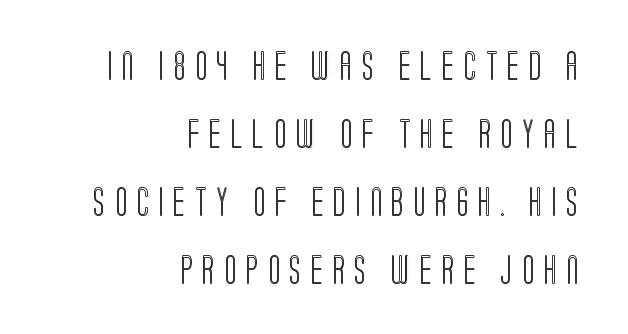
The rendering uses natural spacing where letterforms have individual widths. It's the straight-up-and-down kind of type. The passage is arranged like a letterhead date or caption credit — flush right. Loose tracking; the words dissolve into strings of separated letters.
